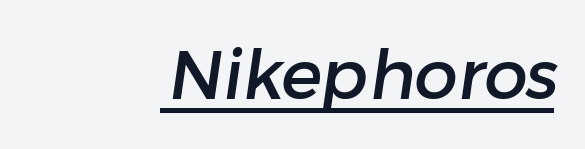
The letters advance in unequal steps, a hallmark of proportional type. Observe the ordinary spacing: letters are neighbours, not strangers. Each line of the rendering has a horizontal stroke beneath the glyphs. This is sans-serif lettering, the kind often seen on screens and signage.
